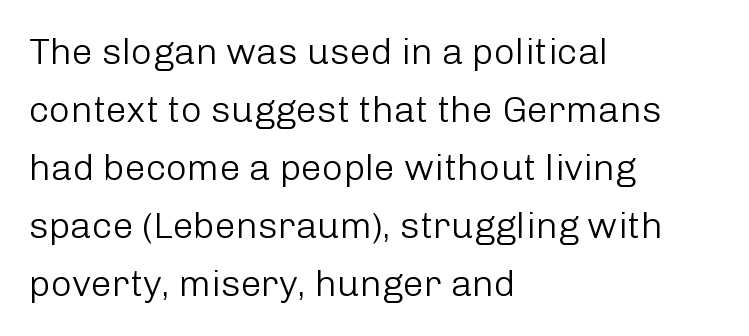
Every stem runs plumb, perpendicular to the baseline. Short note: letters normally spaced. Typeset ragged right — the left edge is the straight one. What's the leading like? Ordinary, nothing unusual. A quiet, ordinary-to-light weight characterises the typeface.
